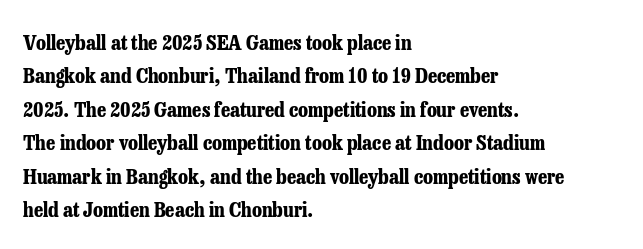
{"italic": "no", "bold": "yes", "underline": "no", "align": "left", "line_spacing": "normal", "line_spacing_ratio": 1.59, "letter_spacing": "normal", "letter_spacing_em": 0.0, "glyph_px": 21}
